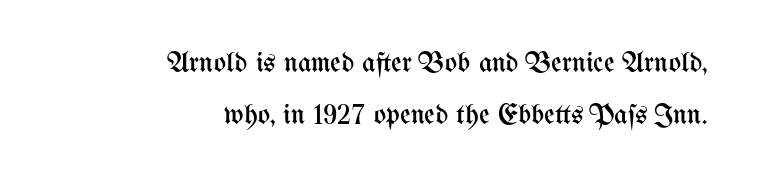
The image shows 29 px regular-weight, condensed type, upright; set right-aligned, line spacing 1.78x, normal letter spacing, not underlined; medium stroke contrast and a medium x-height.
